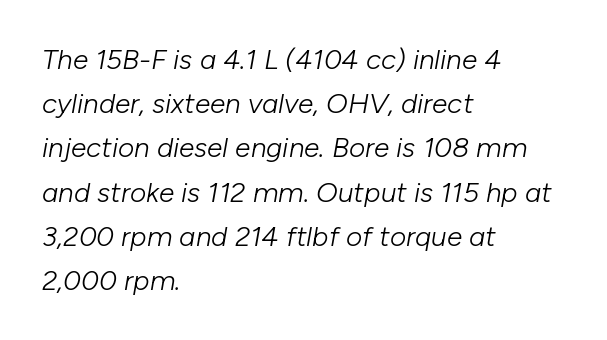
The image shows 28 px light type, italic (leaning right); set left-aligned, normal line spacing (1.58x), normal letter spacing, not underlined; low stroke contrast and a medium x-height.
